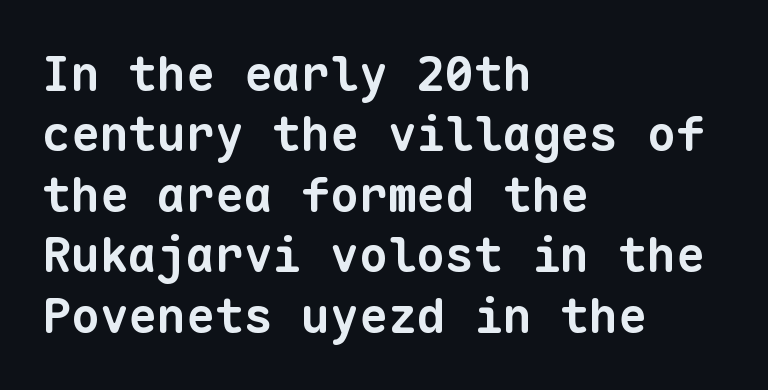
Caption: standard tracking, unaltered. Visually the block forms a straight wall on the left and a jagged coastline on the right. Its strokes are broad and dark, the hallmark of bold type. The vertical gap from one line to the next is medium. Words float on clear page, feet unadorned.
